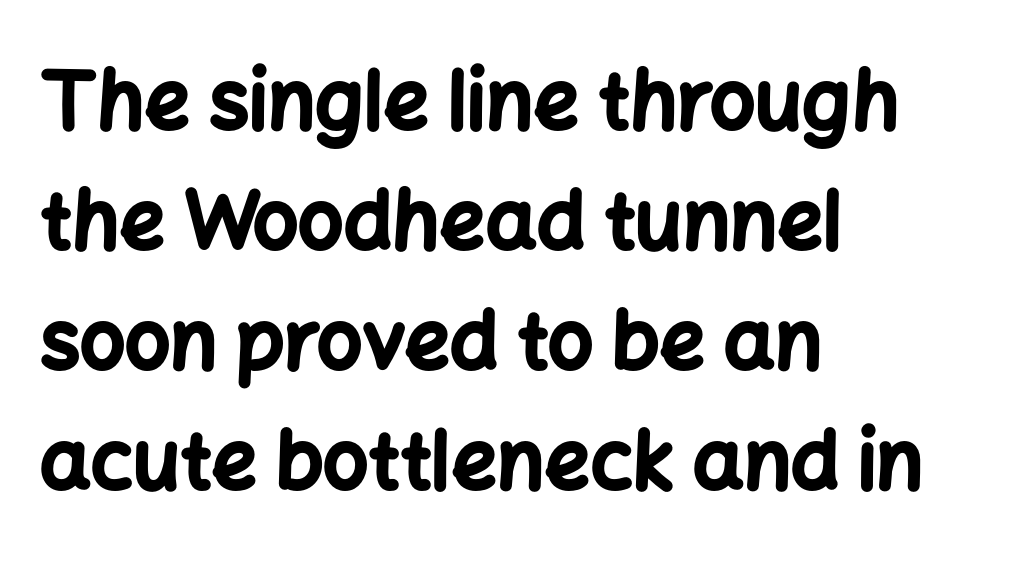
The image shows 80 px bold sans-serif type, upright; set left-aligned, normal line spacing (1.5x), normal letter spacing, not underlined; low stroke contrast and a medium x-height.
